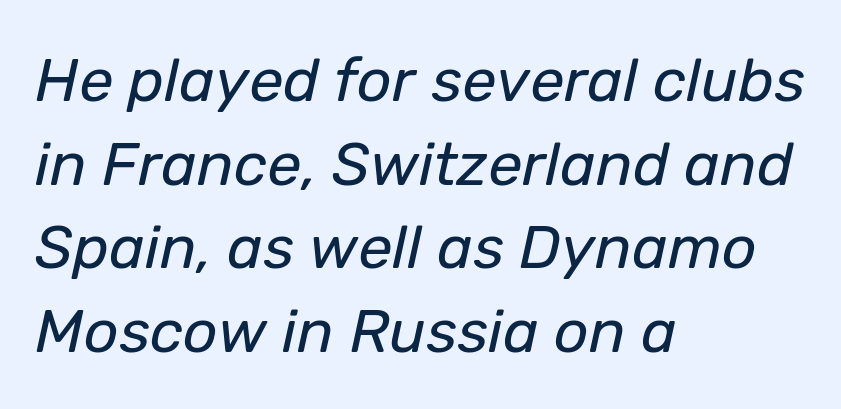
{"italic": "yes", "lean": "right", "slant_degrees": 12, "bold": "no", "weight": "regular", "width": "normal", "stroke_contrast": "low", "x_height": "medium", "monospaced": "no", "underline": "no", "align": "left", "line_spacing": "normal", "line_spacing_ratio": 1.37, "letter_spacing": "normal", "letter_spacing_em": 0.0, "glyph_px": 61}
